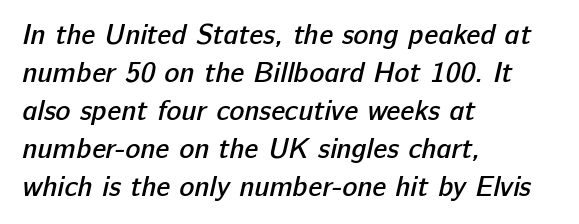
The image shows 28 px semibold sans-serif type; set left-aligned, normal line spacing (1.36x), normal letter spacing, not underlined; low stroke contrast and a medium x-height.
